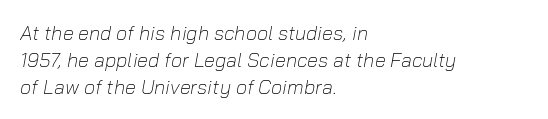
{"italic": "yes", "lean": "right", "slant_degrees": 10, "bold": "no", "underline": "no", "align": "left", "line_spacing": "normal", "line_spacing_ratio": 1.35, "letter_spacing": "normal", "letter_spacing_em": 0.0, "glyph_px": 20}
